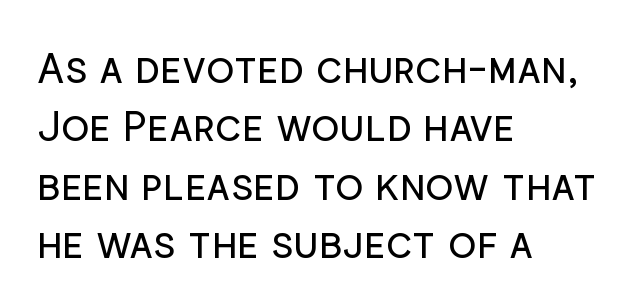
Q: Is the text bold? A: No.
Q: Is the text italic (slanted)? A: No, it is upright.
Q: Is the typeface a serif or a sans-serif typeface? A: Sans-serif.
Q: Is the text underlined? A: No.
Q: How is the paragraph aligned? A: Left-aligned.
Q: Is the spacing between letters normal or unusually wide? A: Normal.
Q: Is the spacing between lines tight, normal or loose? A: Normal.
Q: Width (condensed, normal, or wide)? A: Normal.
Q: Stroke contrast? A: Low.
Q: x-height? A: Medium.
Q: Monospaced? A: No.
